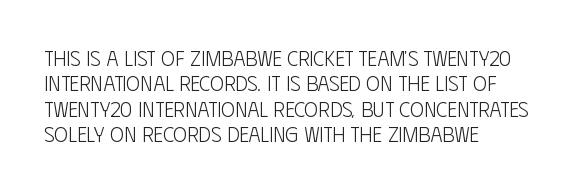
The image shows 21 px text type, upright; set left-aligned, line spacing 1.21x, normal letter spacing, not underlined.
